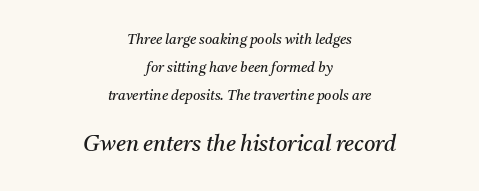
The rendering keeps characters at their native spacing. Here the second block reads like a headline and the first like body copy. Type without underlining. This is not heavy type; no bold has been used. In terms of leading, this rendering errs on the spacious side. The compositor balanced each line on the midline.
